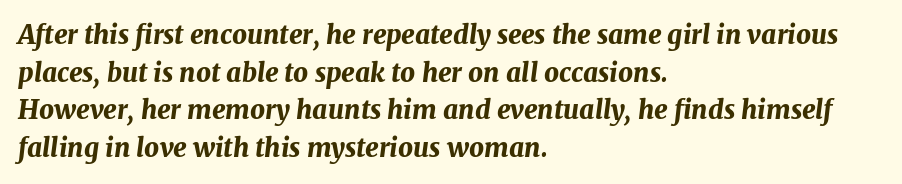
The image shows 26 px bold type, italic (leaning right); set left-aligned, normal line spacing (1.45x), normal letter spacing, not underlined.
